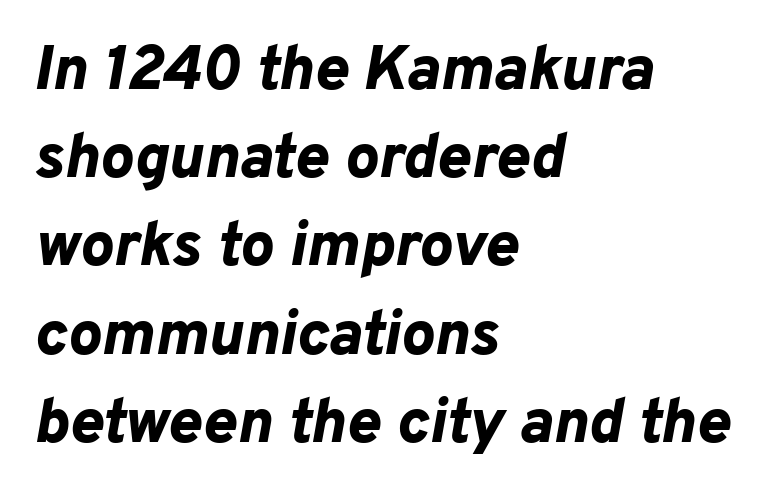
Q: Is the text bold? A: Yes.
Q: Is the text italic (slanted)? A: Yes, it leans right by about 10 degrees.
Q: Is the text underlined? A: No.
Q: How is the paragraph aligned? A: Left-aligned.
Q: Is the spacing between letters normal or unusually wide? A: Normal.
Q: Is the spacing between lines tight, normal or loose? A: Normal.
Q: Width (condensed, normal, or wide)? A: Normal.
Q: Stroke contrast? A: Low.
Q: x-height? A: Medium.
Q: Monospaced? A: No.
